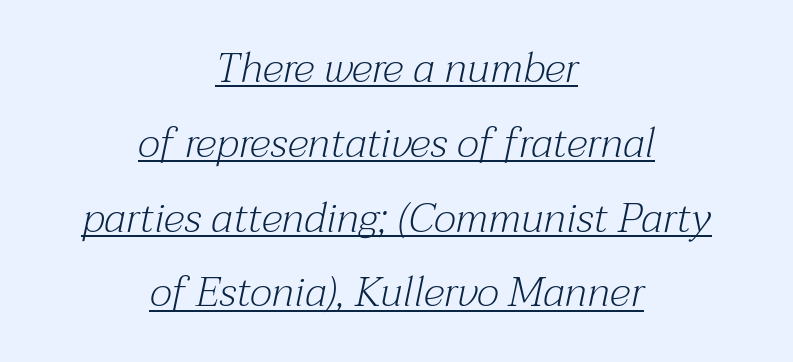
{"serif": "yes", "italic": "yes", "lean": "right", "slant_degrees": 12, "bold": "no", "weight": "light", "width": "normal", "stroke_contrast": "medium", "x_height": "medium", "monospaced": "no", "underline": "yes", "align": "center", "line_spacing_ratio": 1.78, "letter_spacing": "normal", "letter_spacing_em": 0.0, "glyph_px": 42}
